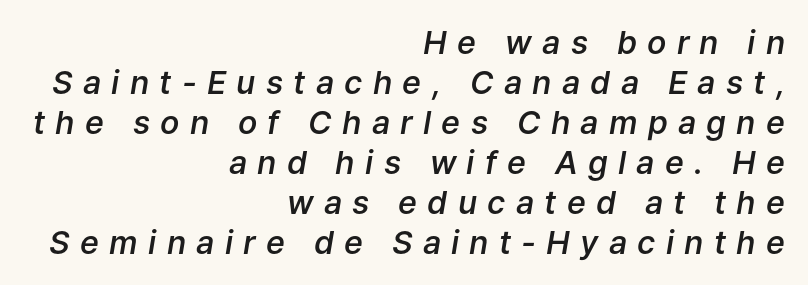
Q: Is the text bold? A: Semi-bold.
Q: Is the text italic (slanted)? A: Yes, it leans right by about 9 degrees.
Q: Is the text underlined? A: No.
Q: How is the paragraph aligned? A: Right-aligned.
Q: Is the spacing between letters normal or unusually wide? A: Unusually wide.
Q: Is the spacing between lines tight, normal or loose? A: Normal.
Q: Width (condensed, normal, or wide)? A: Normal.
Q: Stroke contrast? A: Low.
Q: x-height? A: Medium.
Q: Monospaced? A: No.
